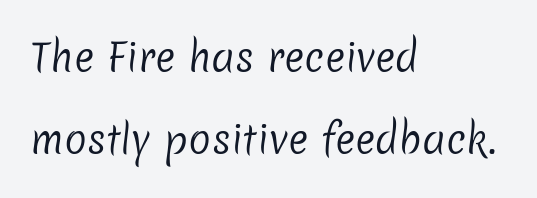
Short note: letters normally spaced. The typeface chosen for these lines omits serifs. Reading down the block, your eye returns to a fixed left position each line. The strip under each line holds only bare page.
